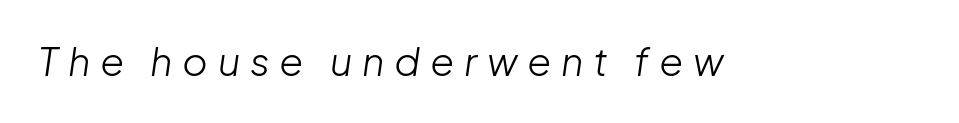
{"italic": "yes", "lean": "right", "slant_degrees": 8, "bold": "no", "weight": "light", "width": "normal", "stroke_contrast": "low", "x_height": "medium", "monospaced": "no", "underline": "no", "letter_spacing": "wide", "letter_spacing_em": 0.25, "glyph_px": 39}
